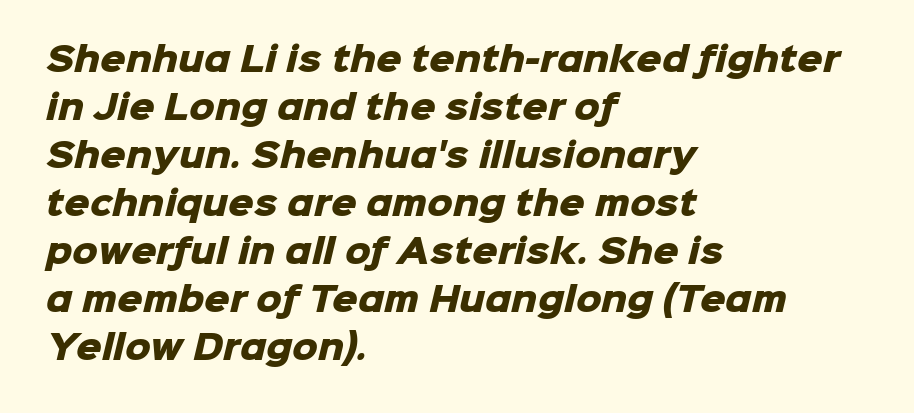
Each row of text sits above clean, open space. Is the letter spacing exaggerated? No — it looks like the ordinary default. To sum up the face: it is a sans, with no serifs. Every letter is thick-stroked: bold, no question. The paragraph has a hard left edge and a soft right edge.
